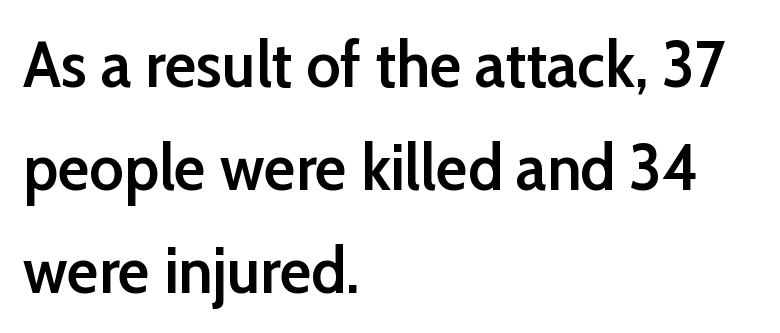
Q: Is the text bold? A: Semi-bold.
Q: Is the text italic (slanted)? A: No, it is upright.
Q: Is the typeface a serif or a sans-serif typeface? A: Sans-serif.
Q: Is the text underlined? A: No.
Q: How is the paragraph aligned? A: Left-aligned.
Q: Is the spacing between letters normal or unusually wide? A: Normal.
Q: Is the spacing between lines tight, normal or loose? A: Normal.
Q: Width (condensed, normal, or wide)? A: Normal.
Q: Stroke contrast? A: Low.
Q: x-height? A: Medium.
Q: Monospaced? A: No.
